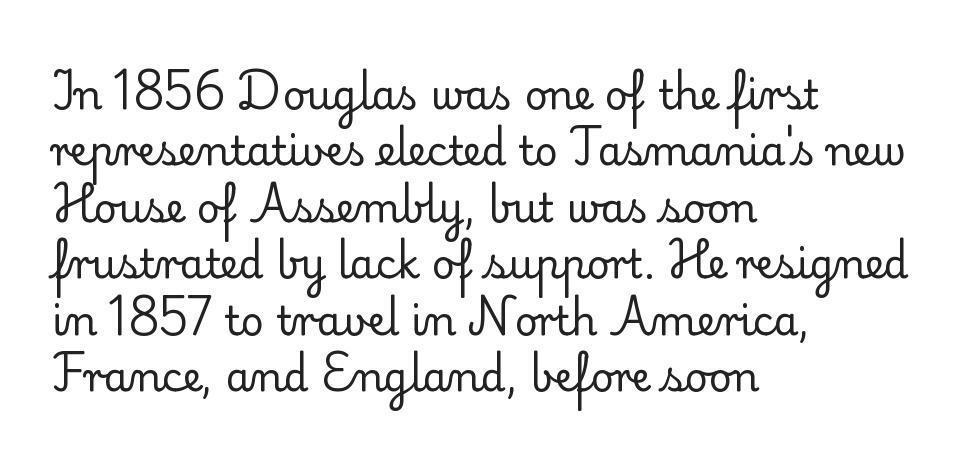
The image shows 40 px regular-weight serif type, upright; set left-aligned, normal line spacing (1.41x), normal letter spacing, not underlined; low stroke contrast and a small x-height.
